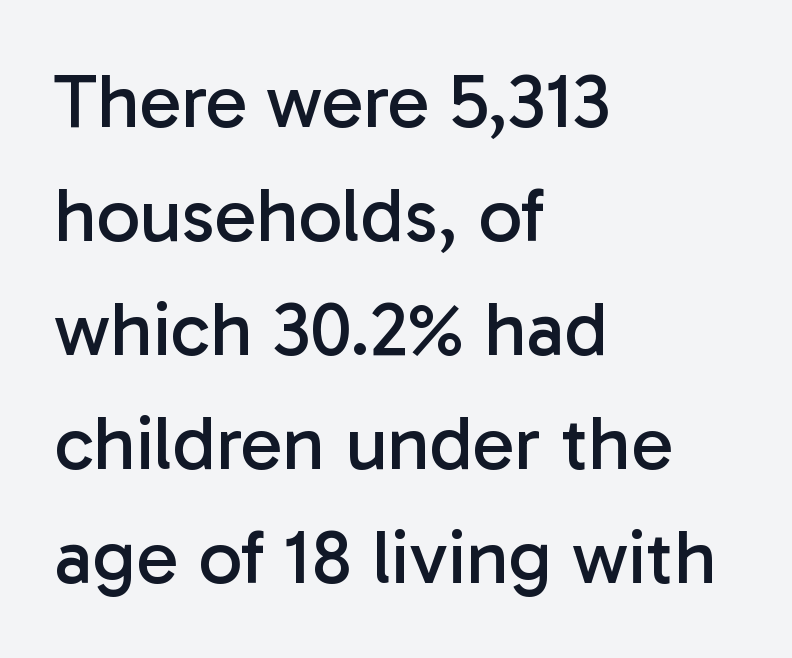
Q: Is the text bold? A: No.
Q: Is the text italic (slanted)? A: No, it is upright.
Q: Is the typeface a serif or a sans-serif typeface? A: Sans-serif.
Q: Is the text underlined? A: No.
Q: How is the paragraph aligned? A: Left-aligned.
Q: Is the spacing between letters normal or unusually wide? A: Normal.
Q: Is the spacing between lines tight, normal or loose? A: Normal.
Q: Width (condensed, normal, or wide)? A: Normal.
Q: Stroke contrast? A: Low.
Q: x-height? A: Medium.
Q: Monospaced? A: No.
